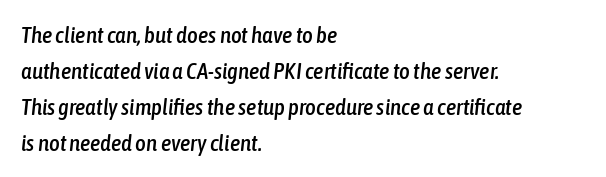
{"italic": "yes", "lean": "right", "slant_degrees": 6, "underline": "no", "align": "left", "line_spacing": "normal", "line_spacing_ratio": 1.56, "letter_spacing": "normal", "letter_spacing_em": 0.0, "glyph_px": 23}
